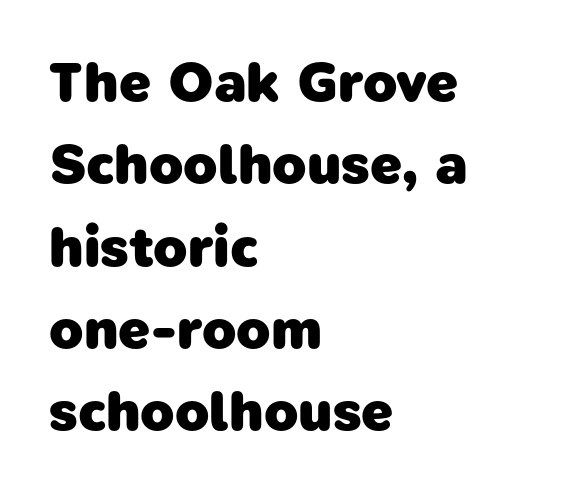
{"serif": "no", "bold": "yes", "weight": "heavy", "width": "normal", "stroke_contrast": "low", "x_height": "medium", "monospaced": "no", "underline": "no", "align": "left", "line_spacing": "normal", "line_spacing_ratio": 1.47, "letter_spacing": "normal", "letter_spacing_em": 0.0, "glyph_px": 56}
